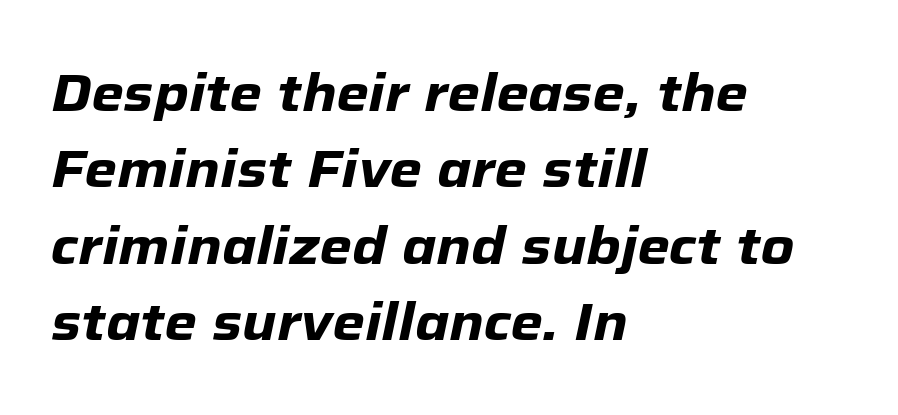
Q: Is the text bold? A: Yes.
Q: Is the text italic (slanted)? A: Yes, it leans right by about 12 degrees.
Q: Is the text underlined? A: No.
Q: How is the paragraph aligned? A: Left-aligned.
Q: Is the spacing between letters normal or unusually wide? A: Normal.
Q: Is the spacing between lines tight, normal or loose? A: Normal.
Q: Width (condensed, normal, or wide)? A: Normal.
Q: Stroke contrast? A: Low.
Q: x-height? A: Medium.
Q: Monospaced? A: No.
